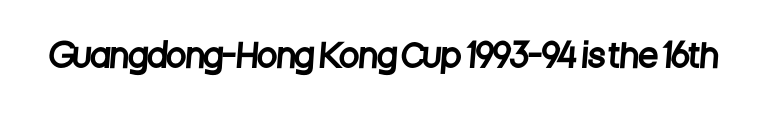
The image shows 32 px condensed sans-serif type; set normal letter spacing, not underlined; low stroke contrast and a large x-height.
